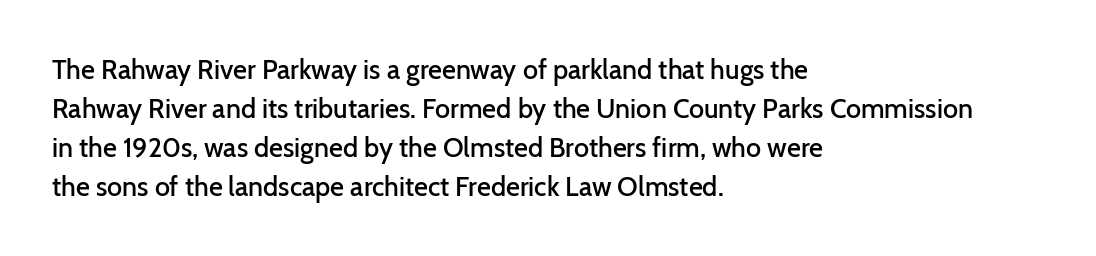
Q: Is the text bold? A: Semi-bold.
Q: Is the text italic (slanted)? A: No, it is upright.
Q: Is the text underlined? A: No.
Q: How is the paragraph aligned? A: Left-aligned.
Q: Is the spacing between letters normal or unusually wide? A: Normal.
Q: Is the spacing between lines tight, normal or loose? A: Normal.
